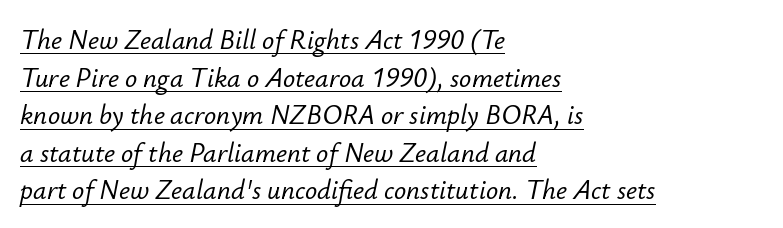
These lines stack with their left ends in a neat column. Observe the ordinary spacing: letters are neighbours, not strangers. What decoration does the sample have? An underline. Reading down the column, the eye jumps a familiar distance to each next line. Italic: yes, the glyphs are oblique.
